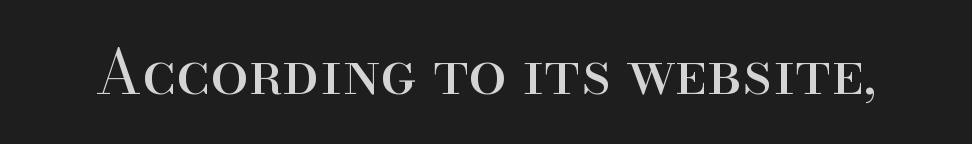
The image shows 61 px regular-weight serif type, upright; set normal letter spacing, not underlined; high stroke contrast and a small x-height.
